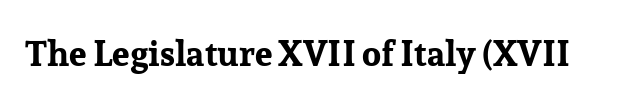
Font category for this specimen: serif. Short note: letters normally spaced. Underlining? Definitely not there. Is there any slant? The stems are plumb. Looks like regular typesetting: each glyph gets only the width it needs. Typographic density is high because the face is bold.
